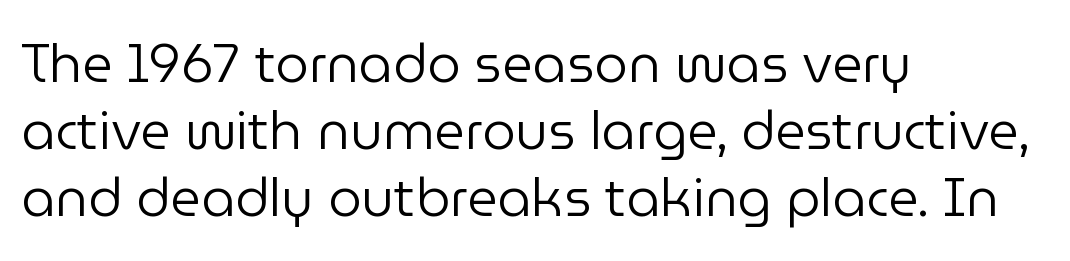
{"serif": "no", "italic": "no", "bold": "no", "weight": "regular", "width": "normal", "stroke_contrast": "low", "x_height": "medium", "monospaced": "no", "underline": "no", "align": "left", "line_spacing": "normal", "line_spacing_ratio": 1.26, "letter_spacing": "normal", "letter_spacing_em": 0.0, "glyph_px": 53}
